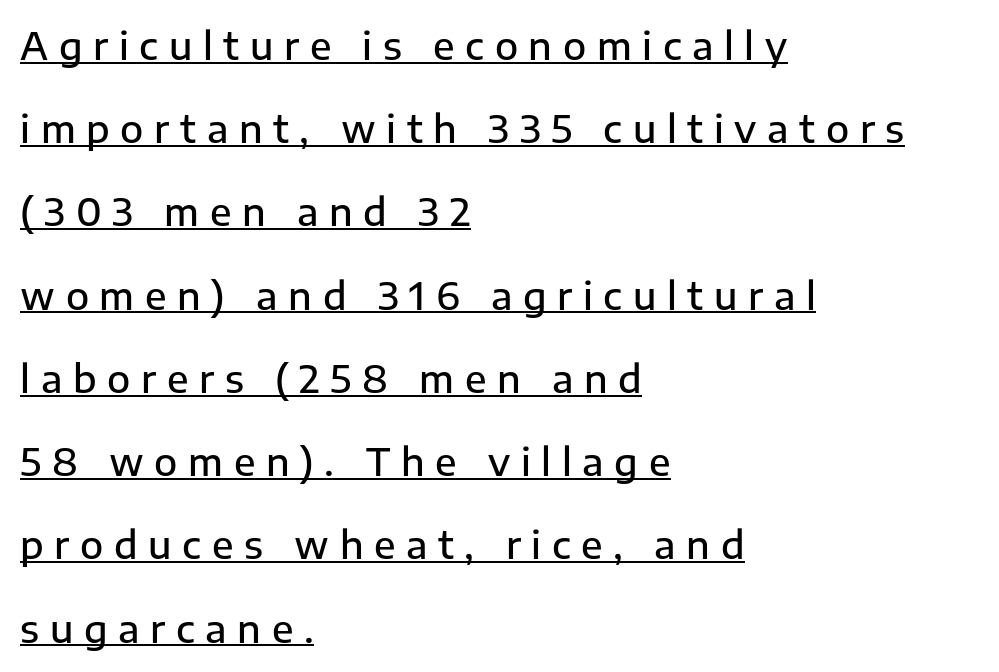
The image shows 38 px semibold sans-serif type, upright; set left-aligned, loose line spacing (2.19x), unusually wide letter spacing (+0.28 em), underlined; low stroke contrast and a medium x-height.
